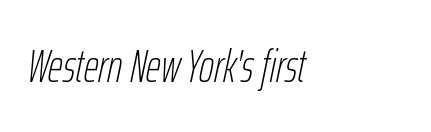
The image shows 46 px thin, condensed type, italic (leaning right); set left-aligned, normal letter spacing, not underlined; low stroke contrast and a medium x-height.
